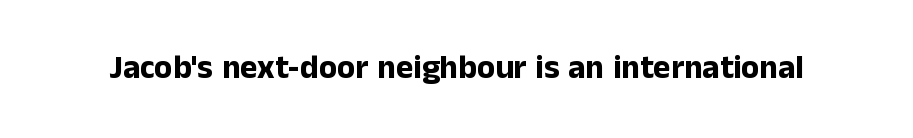
{"serif": "no", "italic": "no", "bold": "yes", "weight": "bold", "width": "normal", "stroke_contrast": "low", "x_height": "medium", "monospaced": "no", "underline": "no", "letter_spacing": "normal", "letter_spacing_em": 0.0, "glyph_px": 33}
